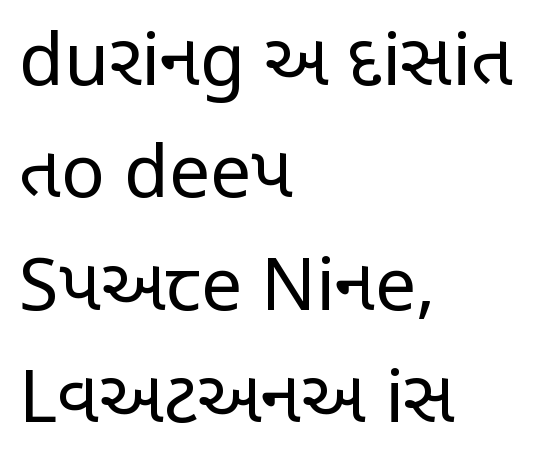
Q: Is the text bold? A: No.
Q: Is the text italic (slanted)? A: No, it is upright.
Q: Is the typeface a serif or a sans-serif typeface? A: Sans-serif.
Q: Is the text underlined? A: No.
Q: How is the paragraph aligned? A: Left-aligned.
Q: Is the spacing between letters normal or unusually wide? A: Normal.
Q: Is the spacing between lines tight, normal or loose? A: Normal.
Q: Width (condensed, normal, or wide)? A: Condensed.
Q: Stroke contrast? A: Low.
Q: x-height? A: Large.
Q: Monospaced? A: No.
